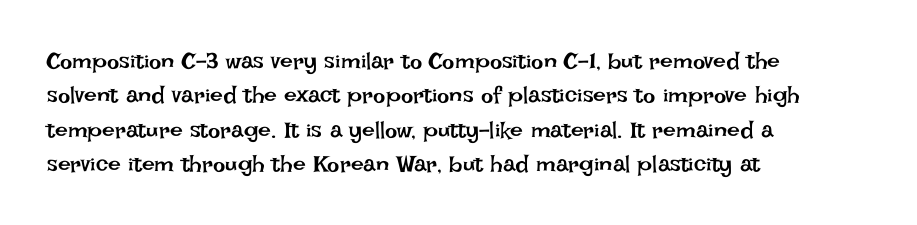
The image shows 23 px text type, upright; set left-aligned, normal line spacing (1.49x), normal letter spacing, not underlined.
